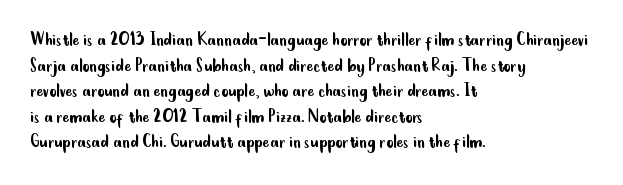
The image shows 21 px text type, upright; set left-aligned, line spacing 1.22x, normal letter spacing, not underlined.
